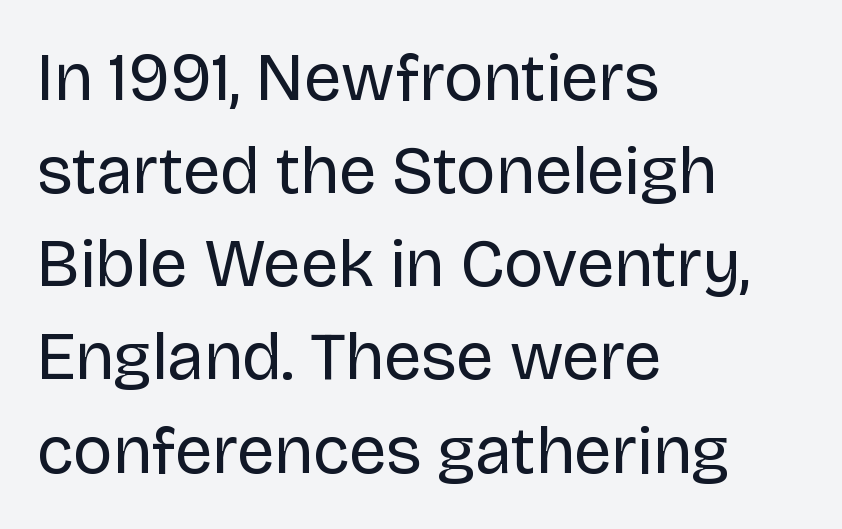
The image shows 67 px regular-weight sans-serif type, upright; set left-aligned, normal line spacing (1.39x), normal letter spacing, not underlined; low stroke contrast and a large x-height.
